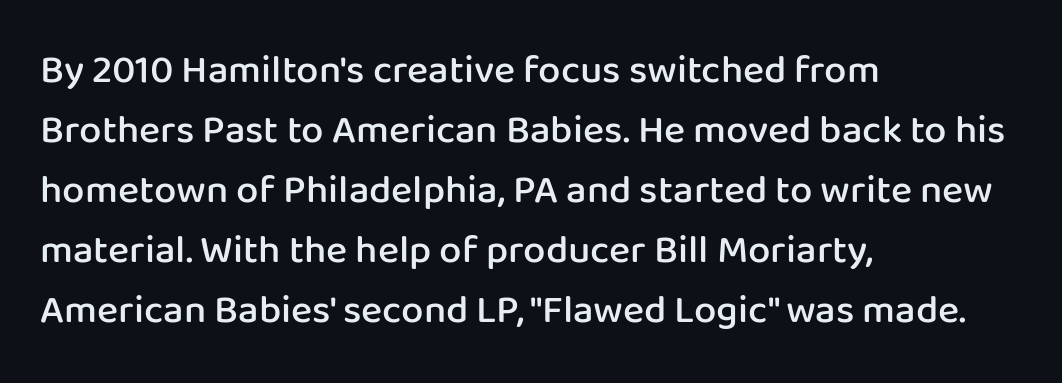
Q: Is the text bold? A: Semi-bold.
Q: Is the text italic (slanted)? A: No, it is upright.
Q: Is the typeface a serif or a sans-serif typeface? A: Sans-serif.
Q: Is the text underlined? A: No.
Q: How is the paragraph aligned? A: Left-aligned.
Q: Is the spacing between letters normal or unusually wide? A: Normal.
Q: Is the spacing between lines tight, normal or loose? A: Normal.
Q: Width (condensed, normal, or wide)? A: Normal.
Q: Stroke contrast? A: Low.
Q: x-height? A: Medium.
Q: Monospaced? A: No.
